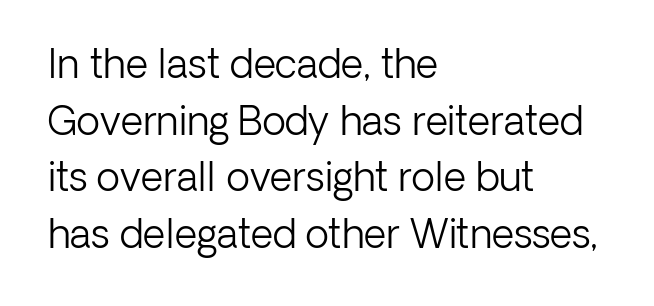
Each line starts at the same left margin while the right side varies. On a weight scale, this lands at 450 or below. A bare baseline throughout the passage. The space between consecutive lines is moderate. The line texture is even and compact thanks to regular tracking. Here the designer chose a conventional face with non-uniform glyph widths.
